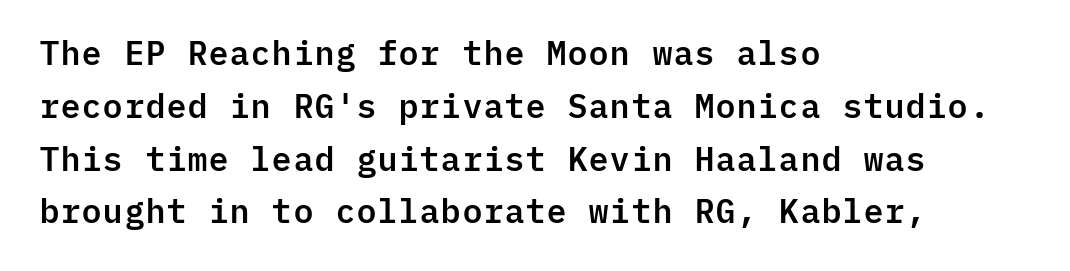
The block of text has a typical density, with ordinary space between rows. Nope, no serifs anywhere on these letters. The passage is arranged the way most books set body copy — flush left. This rendering leaves character spacing at its baseline value.
